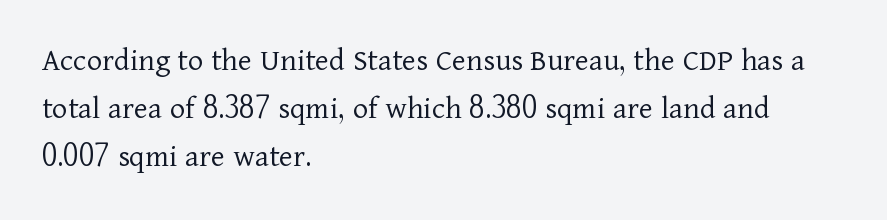
{"serif": "yes", "italic": "no", "bold": "no", "weight": "light", "width": "normal", "stroke_contrast": "low", "x_height": "medium", "monospaced": "no", "underline": "no", "align": "left", "line_spacing": "normal", "line_spacing_ratio": 1.46, "letter_spacing": "normal", "letter_spacing_em": 0.0, "glyph_px": 33}
